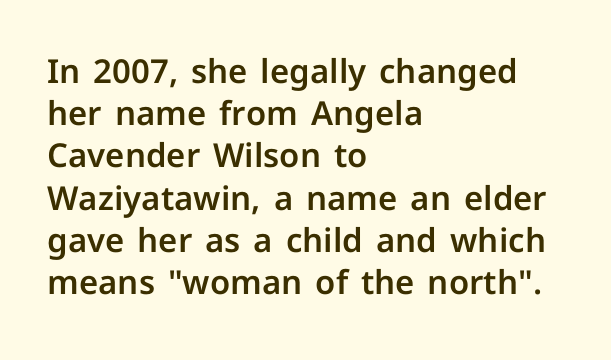
The image shows 33 px sans-serif type, upright; set left-aligned, normal line spacing (1.28x), normal letter spacing, not underlined; low stroke contrast and a medium x-height.
